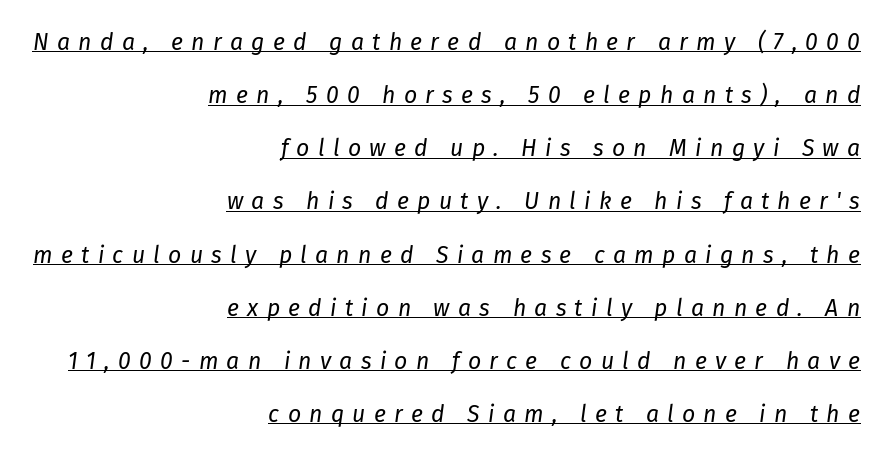
{"italic": "yes", "lean": "right", "slant_degrees": 8, "bold": "no", "underline": "yes", "align": "right", "line_spacing": "loose", "line_spacing_ratio": 2.31, "letter_spacing": "wide", "letter_spacing_em": 0.36, "glyph_px": 23}
